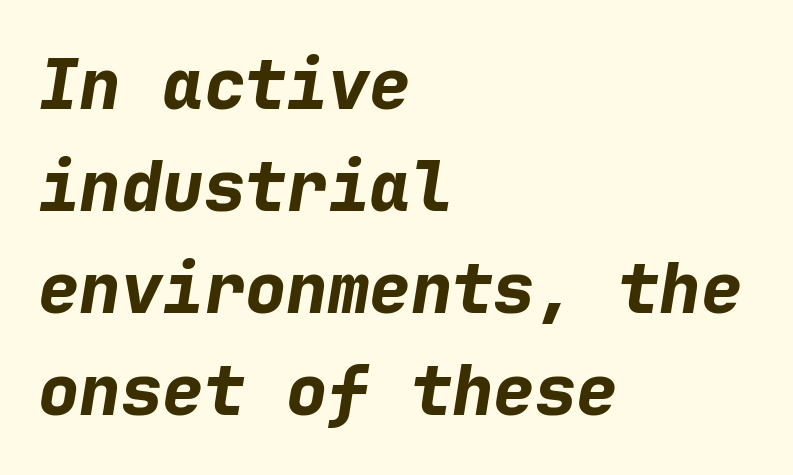
{"italic": "yes", "lean": "right", "slant_degrees": 9, "bold": "yes", "weight": "bold", "width": "normal", "stroke_contrast": "low", "x_height": "medium", "monospaced": "yes", "underline": "no", "align": "left", "line_spacing": "normal", "line_spacing_ratio": 1.48, "letter_spacing": "normal", "letter_spacing_em": 0.0, "glyph_px": 69}
